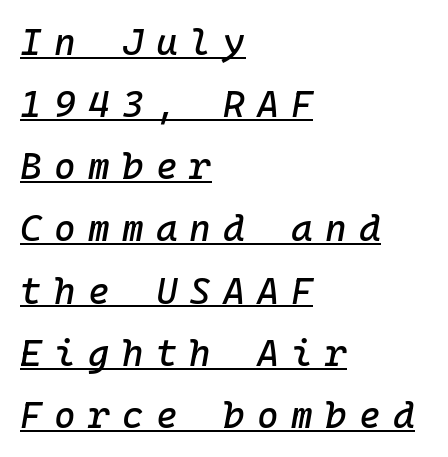
Left-aligned paragraph, ragged on the right. These lines have a slow, spaced-out rhythm from letter to letter. The whole block is typeset with a tilt. A typographer would call this underscored text. These lines sit exactly where default settings would place them.
